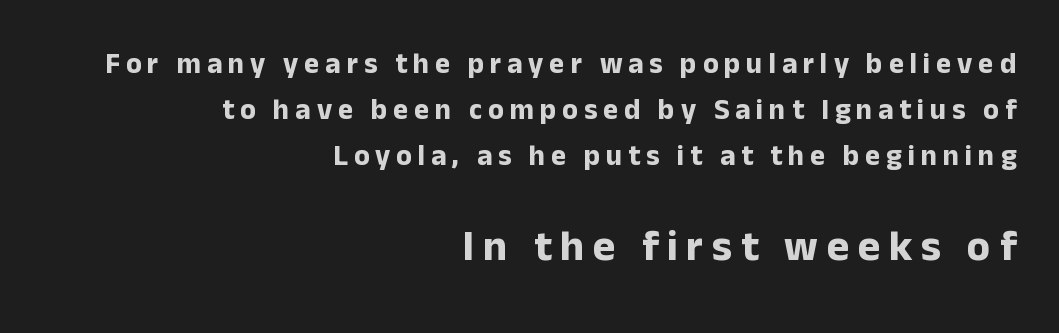
{"serif": "no", "italic": "no", "bold": "yes", "weight": "bold", "width": "normal", "stroke_contrast": "low", "x_height": "medium", "monospaced": "no", "underline": "no", "align": "right", "line_spacing": "normal", "line_spacing_ratio": 1.59, "letter_spacing": "wide", "letter_spacing_em": 0.2, "larger_block": "second", "size_ratio": 1.48, "glyph_px": 43}
